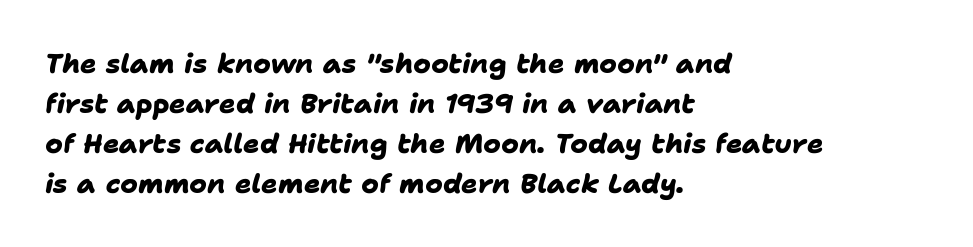
Q: Is the text bold? A: Yes.
Q: Is the text underlined? A: No.
Q: How is the paragraph aligned? A: Left-aligned.
Q: Is the spacing between letters normal or unusually wide? A: Normal.
Q: Is the spacing between lines tight, normal or loose? A: Normal.
